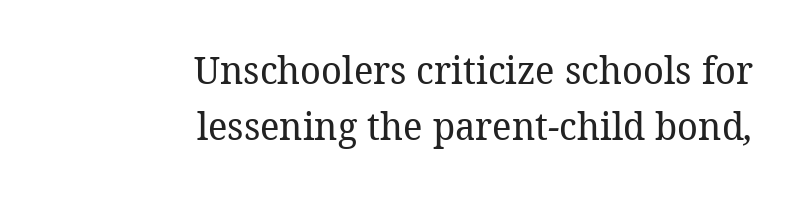
The image shows 39 px regular-weight serif type; set right-aligned, normal line spacing (1.43x), normal letter spacing, not underlined; low stroke contrast and a medium x-height.
